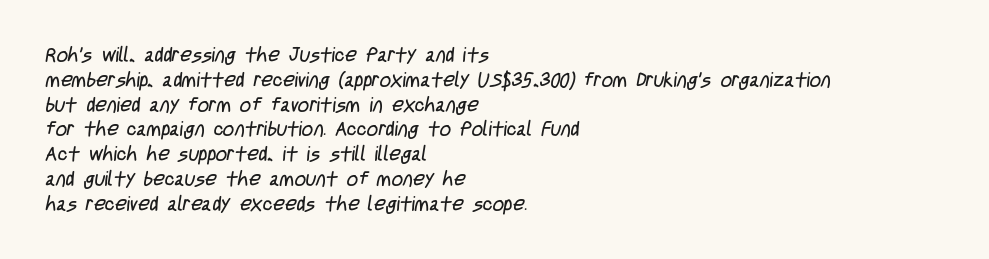
The setting favours the left margin, as ordinary paragraphs usually do. The zone under the glyphs is completely vacant. Weight: not bold — regular or lighter. Glyph-to-glyph distance matches everyday printed text.
